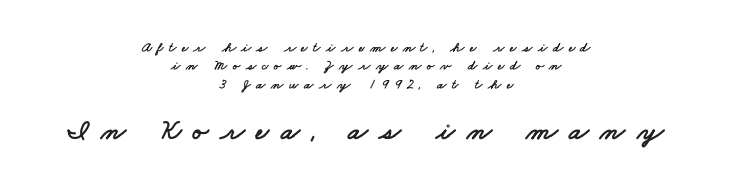
{"serif": "no", "width": "wide", "stroke_contrast": "low", "x_height": "small", "monospaced": "no", "underline": "no", "align": "center", "line_spacing": "normal", "line_spacing_ratio": 1.31, "letter_spacing": "wide", "letter_spacing_em": 0.39, "larger_block": "second", "size_ratio": 2.07, "glyph_px": 29}
